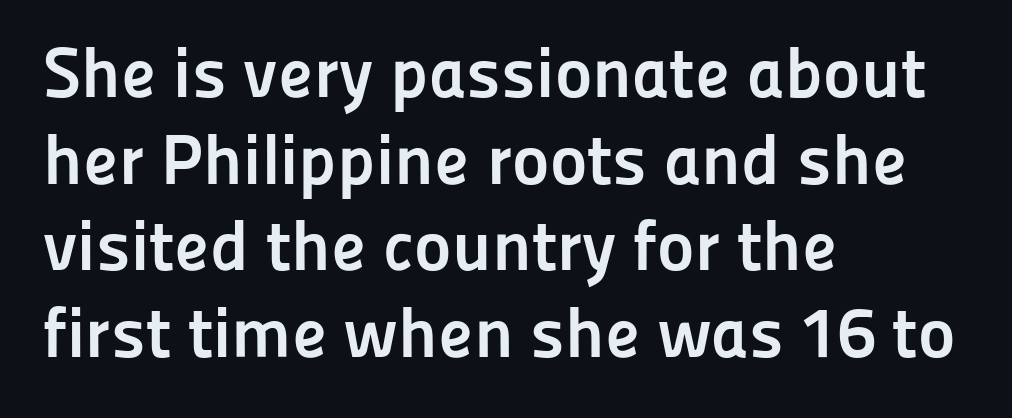
The image shows 71 px semibold sans-serif type, upright; set left-aligned, line spacing 1.22x, normal letter spacing, not underlined; low stroke contrast and a medium x-height.
